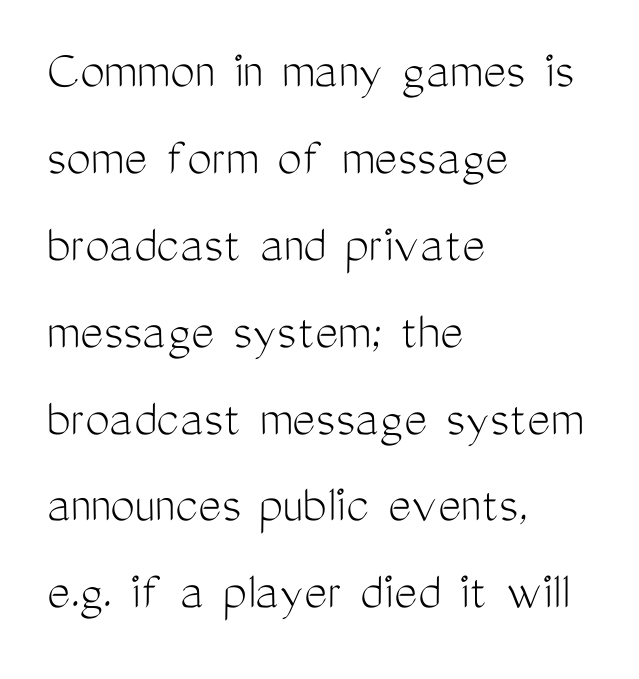
The designer left line spacing at the default. Caption: standard tracking, unaltered. No letter is thick-stroked: the sample isn't bold. You could not count columns in this text — the font is proportionally spaced. Ordinary non-slanted type is in use. Has an underline been added? It has not.
